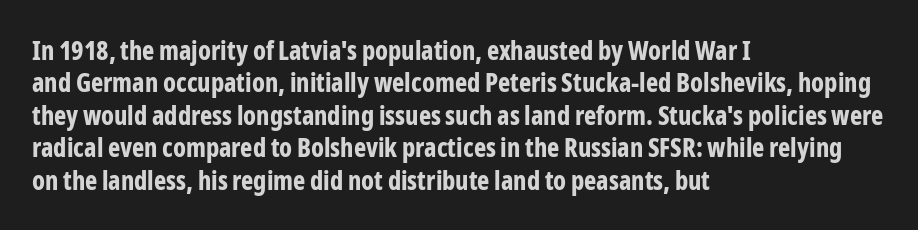
Interline gaps are of average width in this sample. Words float on clear page, feet unadorned. Weight check: bold — yes, fully. These lines were composed using upright roman letters.
